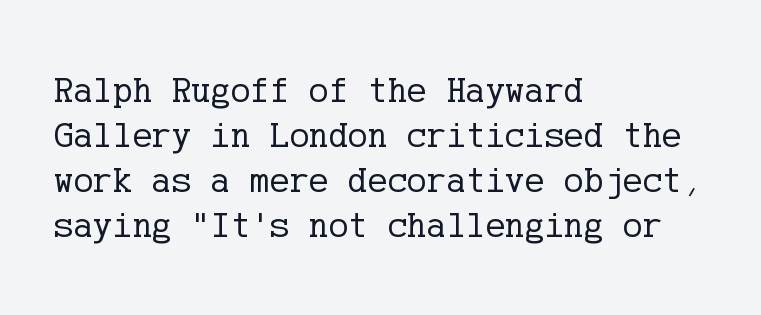
Q: Is the text bold? A: No.
Q: Is the text italic (slanted)? A: No, it is upright.
Q: Is the typeface a serif or a sans-serif typeface? A: Serif.
Q: Is the text underlined? A: No.
Q: How is the paragraph aligned? A: Left-aligned.
Q: Is the spacing between letters normal or unusually wide? A: Normal.
Q: Width (condensed, normal, or wide)? A: Normal.
Q: Stroke contrast? A: Low.
Q: x-height? A: Medium.
